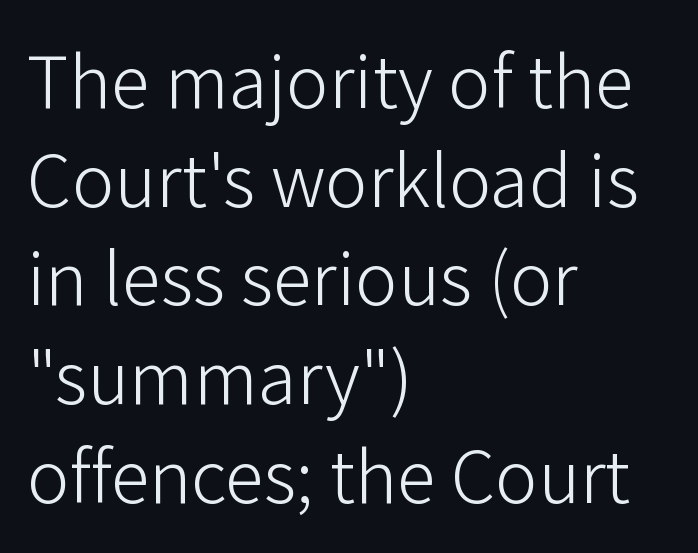
The image shows 79 px light sans-serif type, upright; set left-aligned, normal line spacing (1.25x), normal letter spacing, not underlined; low stroke contrast and a medium x-height.
